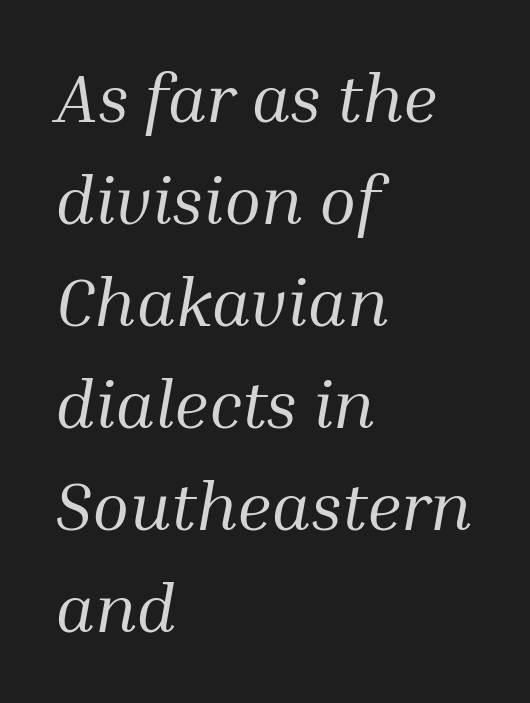
{"serif": "yes", "italic": "yes", "lean": "right", "slant_degrees": 10, "bold": "no", "weight": "regular", "width": "normal", "stroke_contrast": "medium", "x_height": "medium", "monospaced": "no", "underline": "no", "align": "left", "line_spacing": "normal", "line_spacing_ratio": 1.5, "letter_spacing": "normal", "letter_spacing_em": 0.0, "glyph_px": 68}
